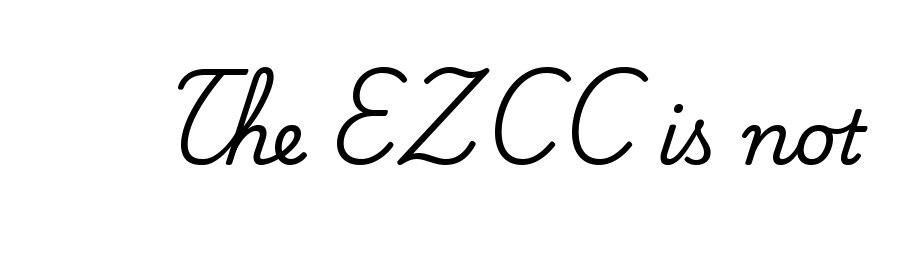
{"serif": "yes", "width": "normal", "stroke_contrast": "medium", "x_height": "small", "monospaced": "no", "underline": "no", "letter_spacing": "normal", "letter_spacing_em": 0.0, "glyph_px": 74}
